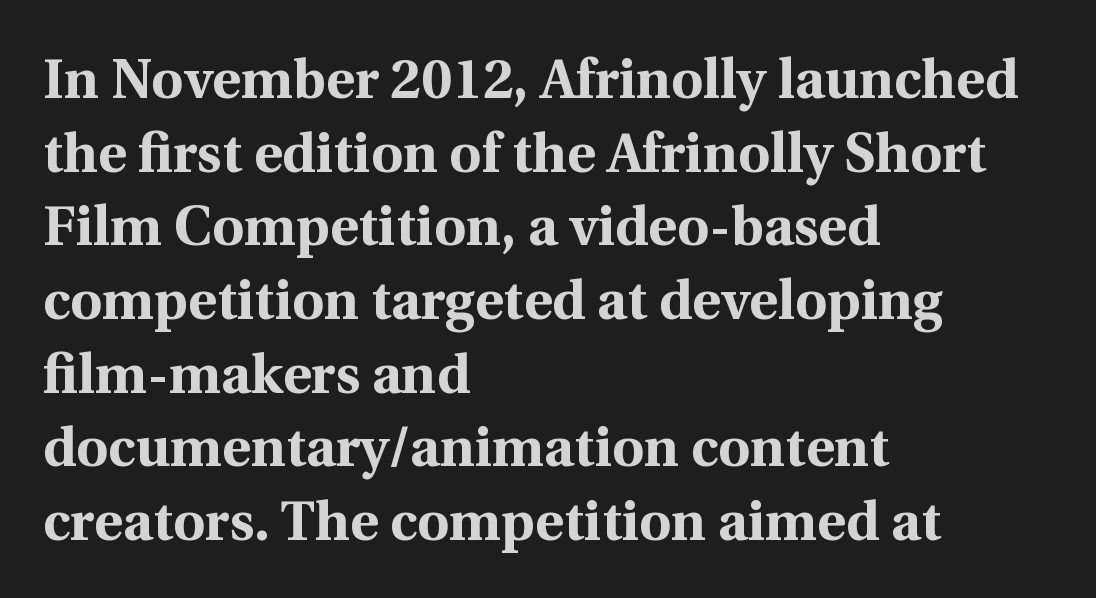
{"serif": "yes", "italic": "no", "bold": "yes", "weight": "bold", "width": "normal", "x_height": "medium", "monospaced": "no", "underline": "no", "align": "left", "line_spacing": "normal", "line_spacing_ratio": 1.34, "letter_spacing": "normal", "letter_spacing_em": 0.0, "glyph_px": 55}
